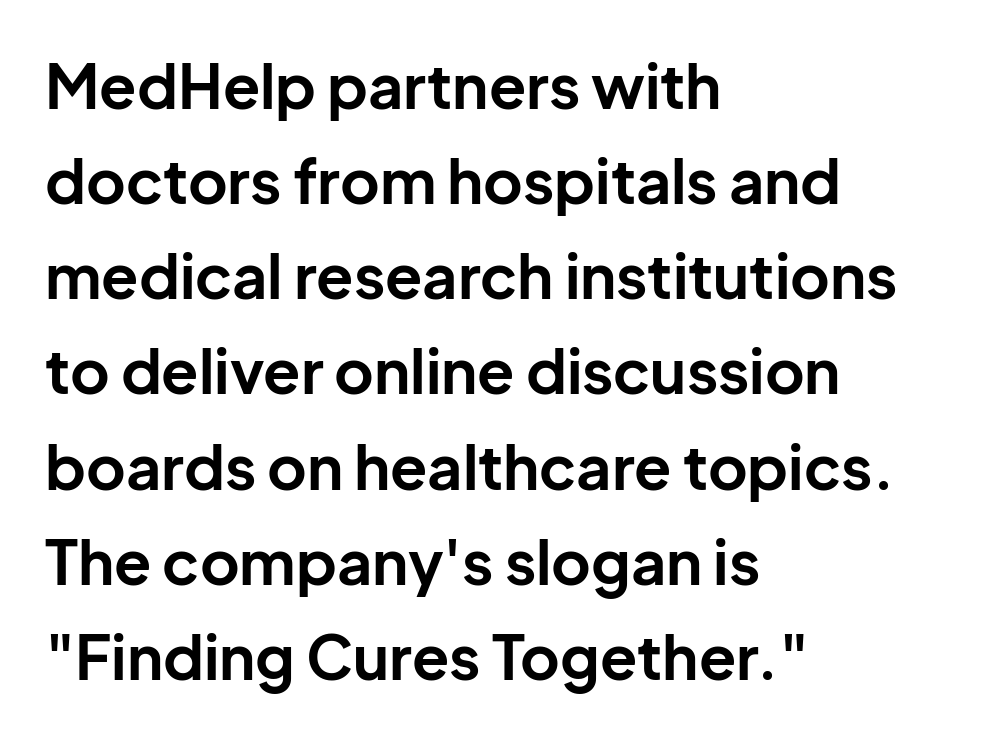
{"serif": "no", "italic": "no", "bold": "yes", "weight": "bold", "width": "normal", "stroke_contrast": "low", "x_height": "medium", "monospaced": "no", "underline": "no", "align": "left", "line_spacing": "normal", "line_spacing_ratio": 1.56, "letter_spacing": "normal", "letter_spacing_em": 0.0, "glyph_px": 61}
